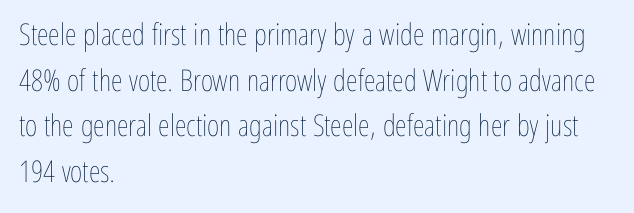
{"italic": "no", "bold": "no", "weight": "thin", "width": "condensed", "stroke_contrast": "low", "x_height": "medium", "monospaced": "no", "underline": "no", "align": "left", "line_spacing": "normal", "line_spacing_ratio": 1.52, "letter_spacing": "normal", "letter_spacing_em": 0.0, "glyph_px": 30}
